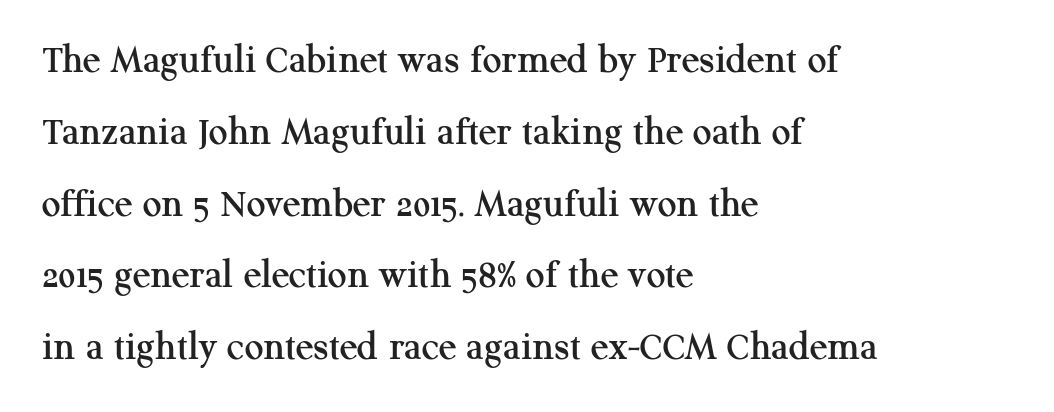
{"serif": "yes", "italic": "no", "width": "normal", "stroke_contrast": "medium", "x_height": "medium", "monospaced": "no", "underline": "no", "align": "left", "line_spacing_ratio": 1.71, "letter_spacing": "normal", "letter_spacing_em": 0.0, "glyph_px": 42}
